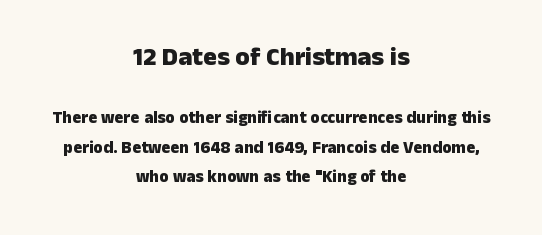
The image shows 26 px bold type, upright; set centered, line spacing 1.74x, normal letter spacing, not underlined; the first (top) block is 1.53x larger.
